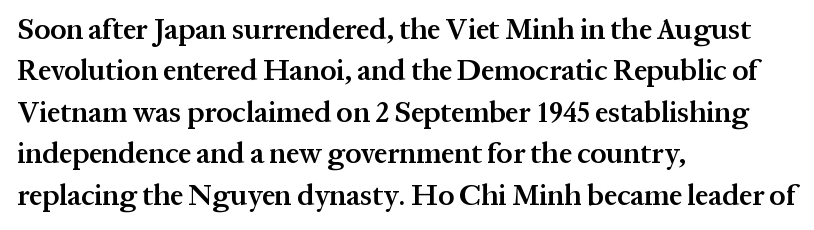
Q: Is the text bold? A: Semi-bold.
Q: Is the text italic (slanted)? A: No, it is upright.
Q: Is the typeface a serif or a sans-serif typeface? A: Serif.
Q: Is the text underlined? A: No.
Q: How is the paragraph aligned? A: Left-aligned.
Q: Is the spacing between letters normal or unusually wide? A: Normal.
Q: Is the spacing between lines tight, normal or loose? A: Normal.
Q: Width (condensed, normal, or wide)? A: Normal.
Q: Stroke contrast? A: Medium.
Q: x-height? A: Medium.
Q: Monospaced? A: No.
